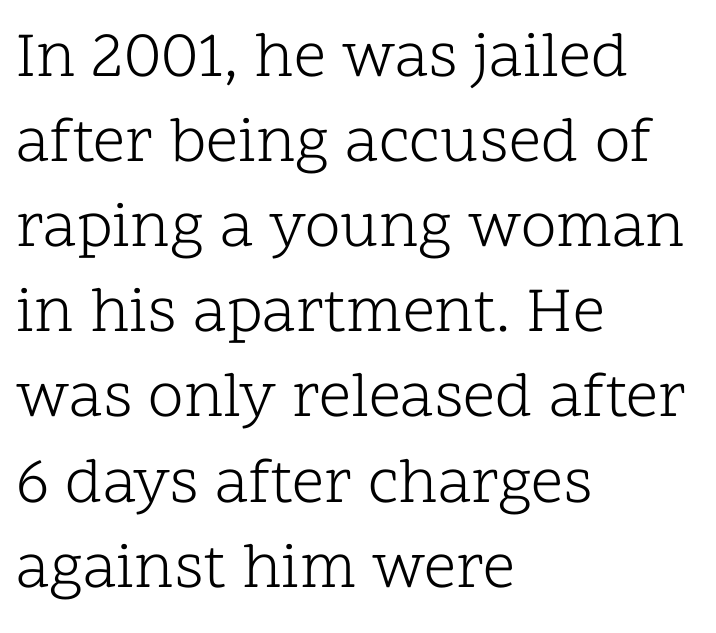
Students, note that the glyphs here touch the page at normal intervals. This sample has the flowing, uneven cadence of proportional lettering. Where is the straight margin? On the left. The zone under the glyphs is completely vacant. The lines sit at an ordinary, default distance from one another. Counters stay open thanks to moderate or lighter strokes.
